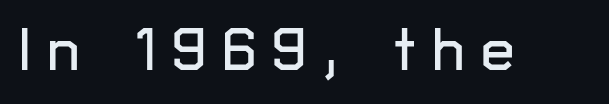
{"serif": "no", "italic": "no", "width": "normal", "stroke_contrast": "low", "x_height": "medium", "monospaced": "no", "underline": "no", "letter_spacing": "wide", "letter_spacing_em": 0.27, "glyph_px": 60}
